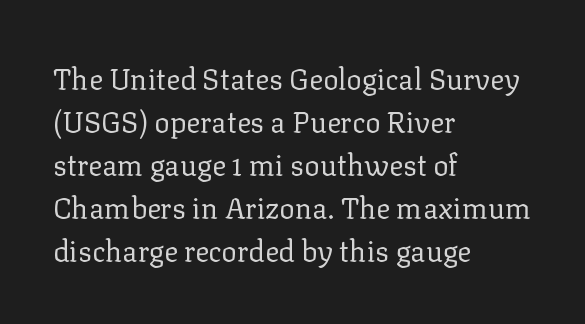
Q: Is the text bold? A: No.
Q: Is the text italic (slanted)? A: No, it is upright.
Q: Is the typeface a serif or a sans-serif typeface? A: Serif.
Q: Is the text underlined? A: No.
Q: How is the paragraph aligned? A: Left-aligned.
Q: Is the spacing between letters normal or unusually wide? A: Normal.
Q: Is the spacing between lines tight, normal or loose? A: Normal.
Q: Width (condensed, normal, or wide)? A: Normal.
Q: Stroke contrast? A: Low.
Q: x-height? A: Medium.
Q: Monospaced? A: No.
